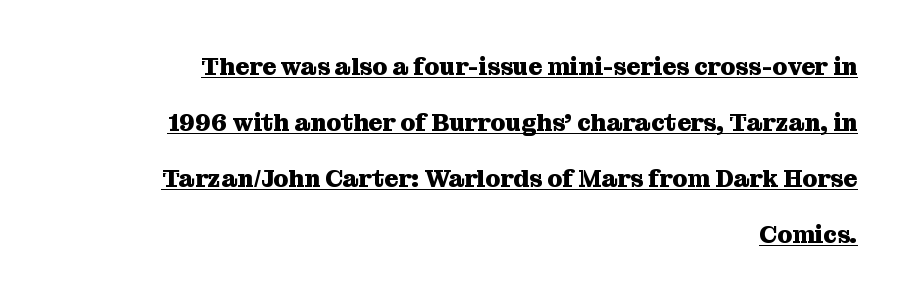
{"italic": "no", "bold": "yes", "underline": "yes", "align": "right", "line_spacing": "loose", "line_spacing_ratio": 2.34, "letter_spacing": "normal", "letter_spacing_em": 0.0, "glyph_px": 24}
